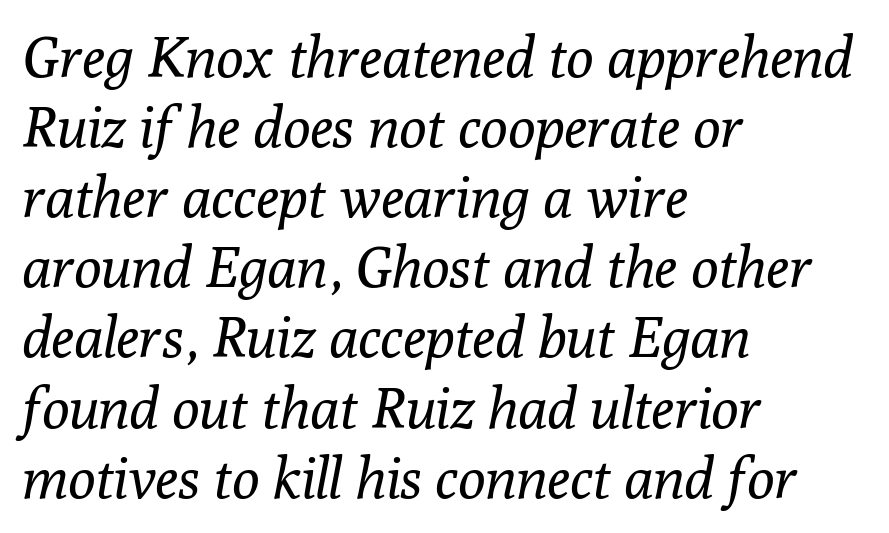
Short and long lines alike share a common starting point at left. Only glyphs here, with clear space below each row. Characters are canted at an angle relative to the baseline's perpendicular. This sample uses a serif face. Varying glyph widths throughout — classic text-font behaviour. Compared with typical body copy, the letter spacing here is the same.
